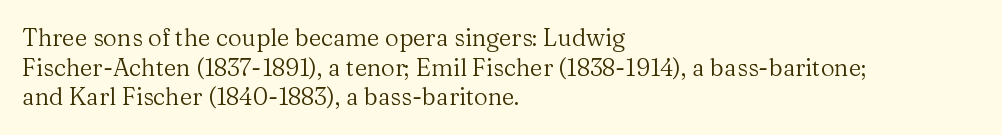
{"italic": "no", "bold": "no", "underline": "no", "align": "left", "line_spacing_ratio": 1.23, "letter_spacing": "normal", "letter_spacing_em": 0.0, "glyph_px": 24}
